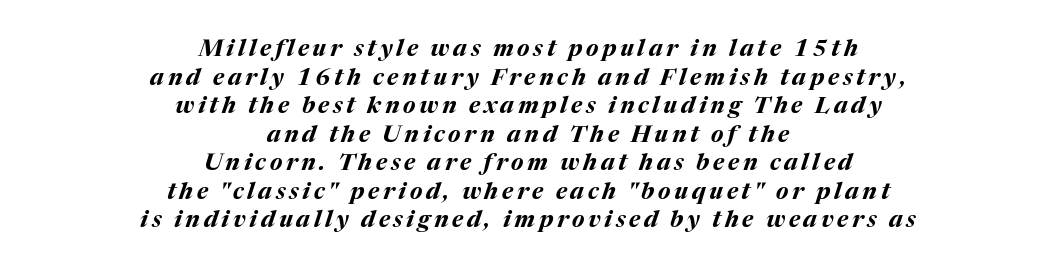
Just letters on the line, the space beneath them empty. The paragraph shown floats in the horizontal middle. Every letter is thick-stroked: bold, no question. Rendered with sloped, italic letterforms.
